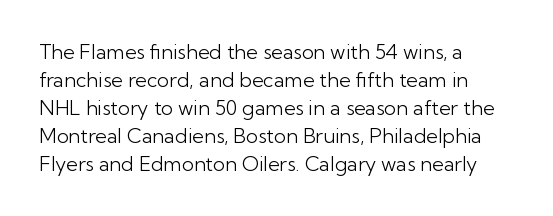
Q: Is the text bold? A: No.
Q: Is the text italic (slanted)? A: No, it is upright.
Q: Is the text underlined? A: No.
Q: How is the paragraph aligned? A: Left-aligned.
Q: Is the spacing between letters normal or unusually wide? A: Normal.
Q: Is the spacing between lines tight, normal or loose? A: Normal.
